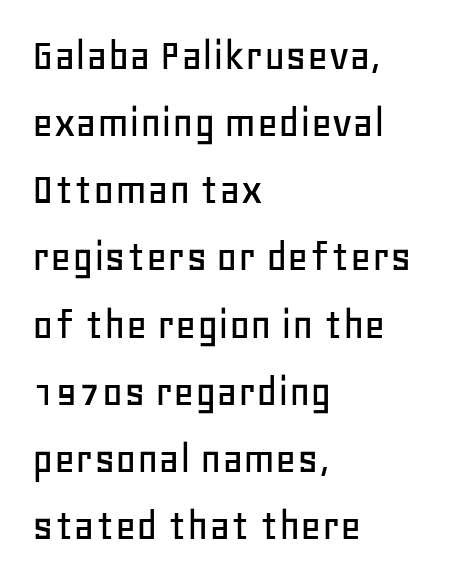
Q: Is the text italic (slanted)? A: No, it is upright.
Q: Is the typeface a serif or a sans-serif typeface? A: Sans-serif.
Q: Is the text underlined? A: No.
Q: How is the paragraph aligned? A: Left-aligned.
Q: Is the spacing between letters normal or unusually wide? A: Normal.
Q: Is the spacing between lines tight, normal or loose? A: Normal.
Q: Width (condensed, normal, or wide)? A: Normal.
Q: Stroke contrast? A: Low.
Q: x-height? A: Large.
Q: Monospaced? A: No.
